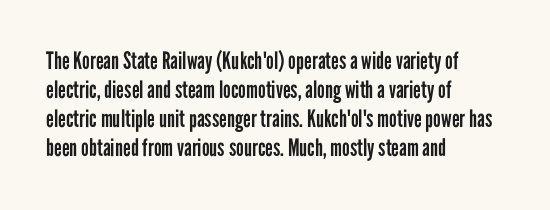
Q: Is the text bold? A: No.
Q: Is the text italic (slanted)? A: No, it is upright.
Q: Is the text underlined? A: No.
Q: How is the paragraph aligned? A: Left-aligned.
Q: Is the spacing between letters normal or unusually wide? A: Normal.
